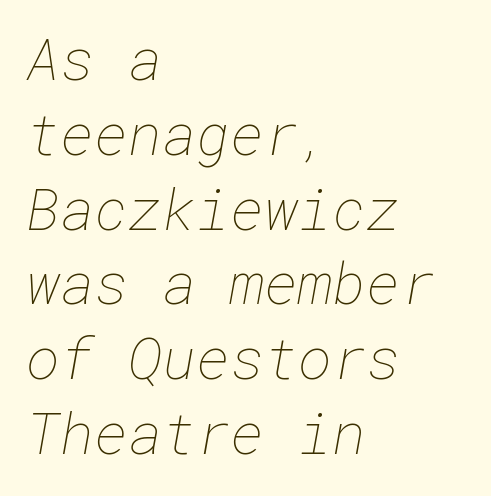
The image shows 58 px thin type; set left-aligned, normal line spacing (1.29x), normal letter spacing, not underlined; low stroke contrast and a medium x-height.
